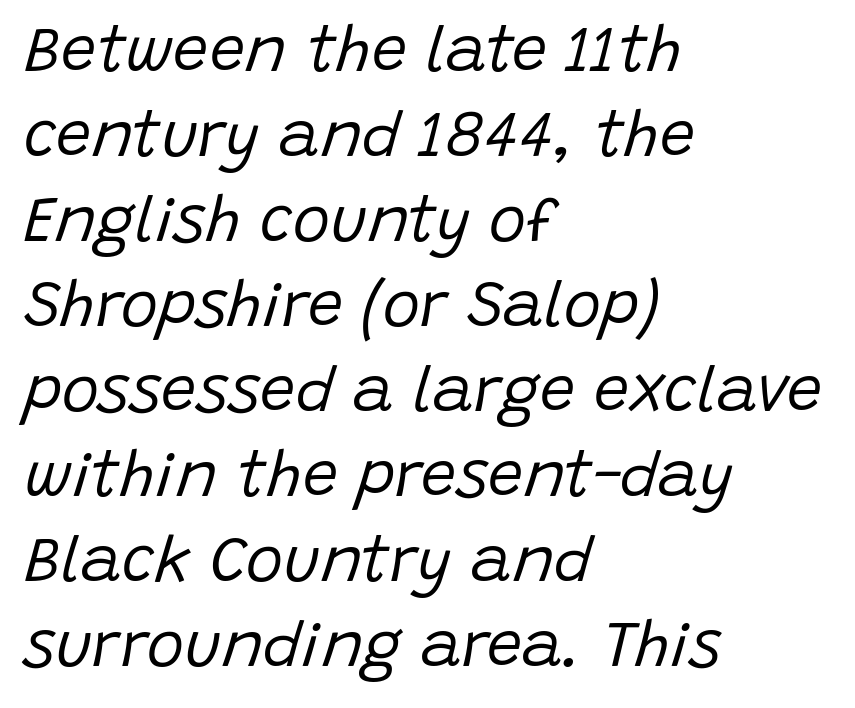
Weight: not bold — regular or lighter. Tracking value appears to be zero — textbook default spacing. These lines stack with their left ends in a neat column. Honestly, the row spacing looks completely unremarkable.
